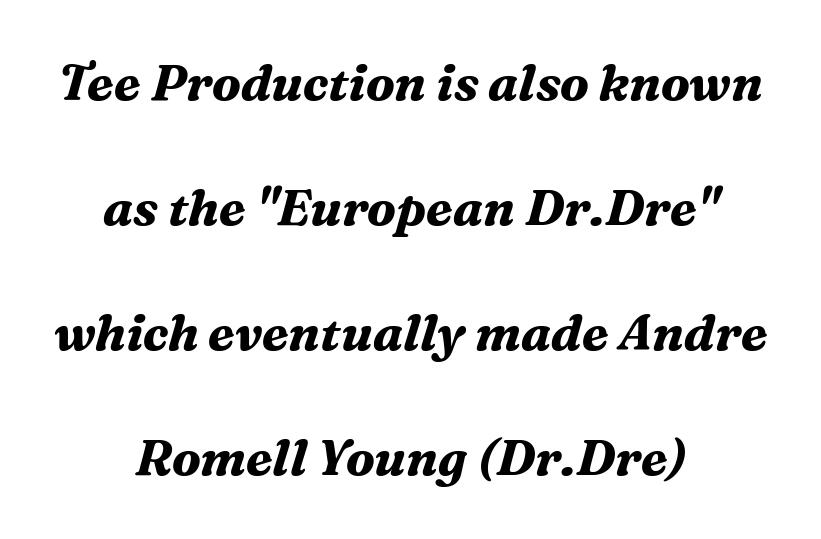
If you folded the block vertically in half, each line would mirror itself in length. Observe the lean: these are italic letterforms. Varying glyph widths throughout — classic text-font behaviour. Classification — serif. Does the weight exceed regular? Yes, all the way to bold.
